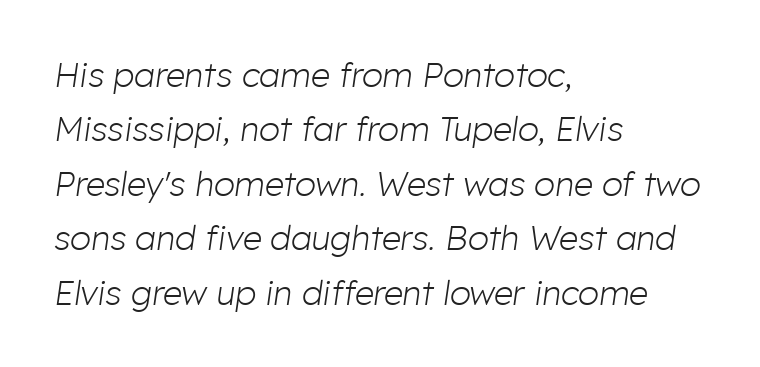
Q: Is the text bold? A: No.
Q: Is the text italic (slanted)? A: Yes, it leans right by about 8 degrees.
Q: Is the text underlined? A: No.
Q: How is the paragraph aligned? A: Left-aligned.
Q: Is the spacing between letters normal or unusually wide? A: Normal.
Q: Is the spacing between lines tight, normal or loose? A: Normal.
Q: Width (condensed, normal, or wide)? A: Normal.
Q: Stroke contrast? A: Low.
Q: x-height? A: Medium.
Q: Monospaced? A: No.
